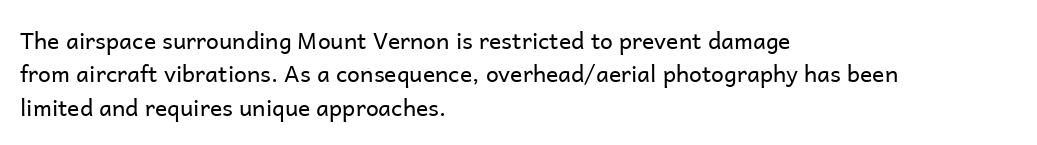
The image shows 23 px text type, upright; set left-aligned, normal line spacing (1.45x), normal letter spacing, not underlined.
